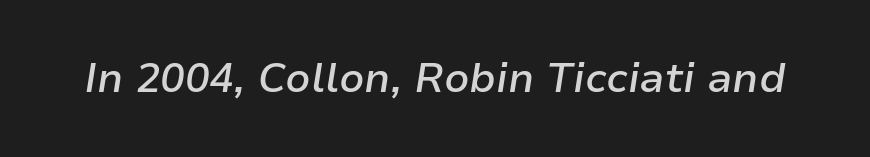
The image shows 41 px semibold type, italic (leaning right); set normal letter spacing, not underlined; low stroke contrast and a medium x-height.
